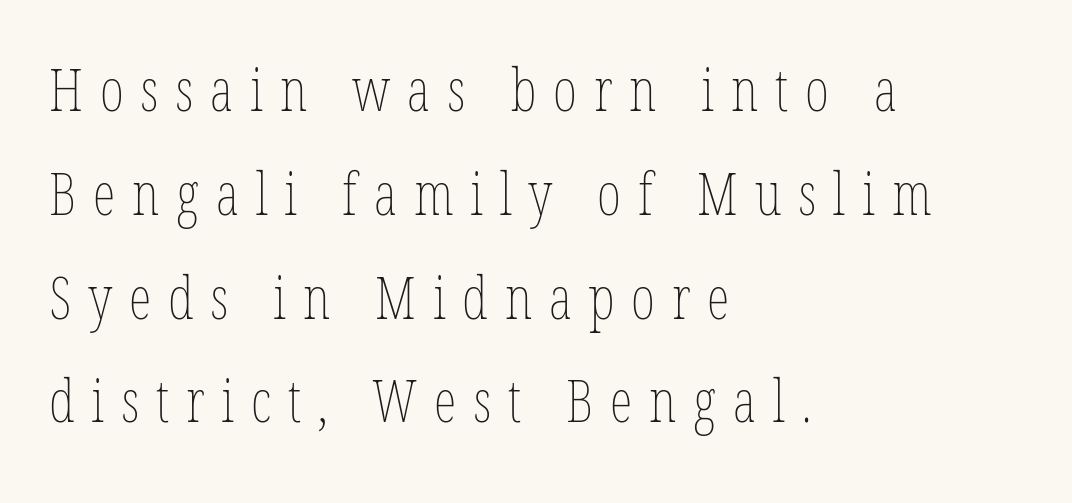
Italic: no, the glyphs are upright roman. Bare-footed words on every line. The tracking jumps out immediately: characters are airy and widely separated. Stems and bowls with no extra thickness — not bold. These lines are rendered in a variable-pitch font.
